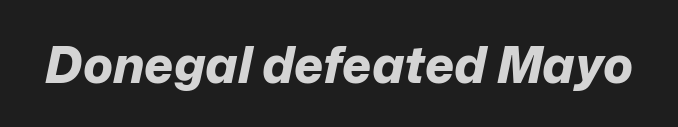
The strip under each line holds only bare page. Tracking value appears to be zero — textbook default spacing. Every letter is thick-stroked: bold, no question. Is the type slanted? Yes — the strokes lean at a clear angle.
